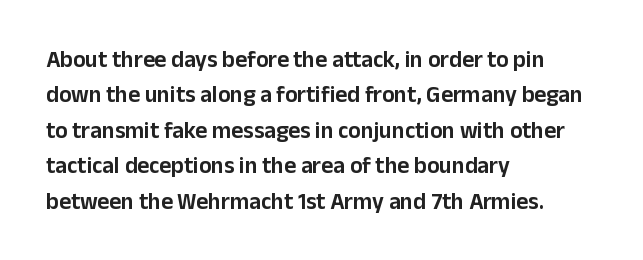
Nope, not italic — everything's standing straight. Words appear dense and cohesive because spacing is normal. The baseline area is clear. These lines sit exactly where default settings would place them. The compositor pushed each line to the left boundary.
